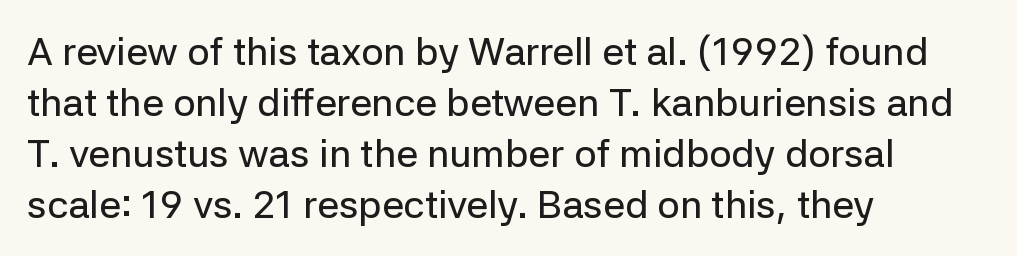
{"serif": "no", "italic": "no", "width": "normal", "stroke_contrast": "low", "x_height": "medium", "monospaced": "no", "underline": "no", "align": "left", "line_spacing": "normal", "line_spacing_ratio": 1.31, "letter_spacing": "normal", "letter_spacing_em": 0.0, "glyph_px": 39}
